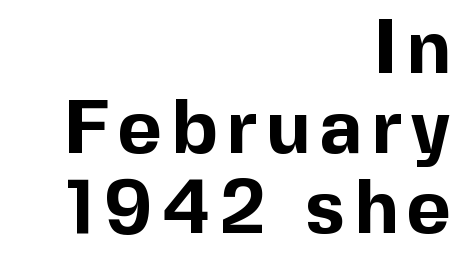
Posture: vertical. Typographically, this falls in the sans-serif category. The rendering uses a small line-height, squeezing the rows. Horizontal alignment here is rightward, an uncommon choice for prose. This is heavy type, rendered in bold.
